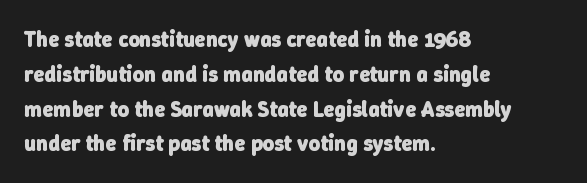
This rendering features lettering with no underline. The passage shown is emphatically bold. Compared with typical body copy, the letter spacing here is the same. Is the block centered? No — it sits flush against the left margin. This block has exactly the height ordinary leading produces.
